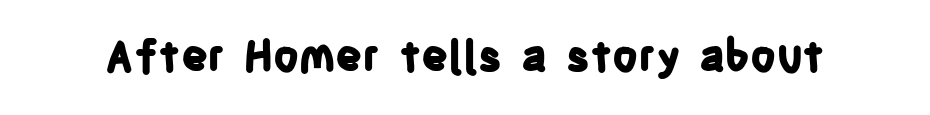
The image shows 42 px bold, condensed sans-serif type, upright; set normal letter spacing, not underlined; low stroke contrast and a large x-height.
